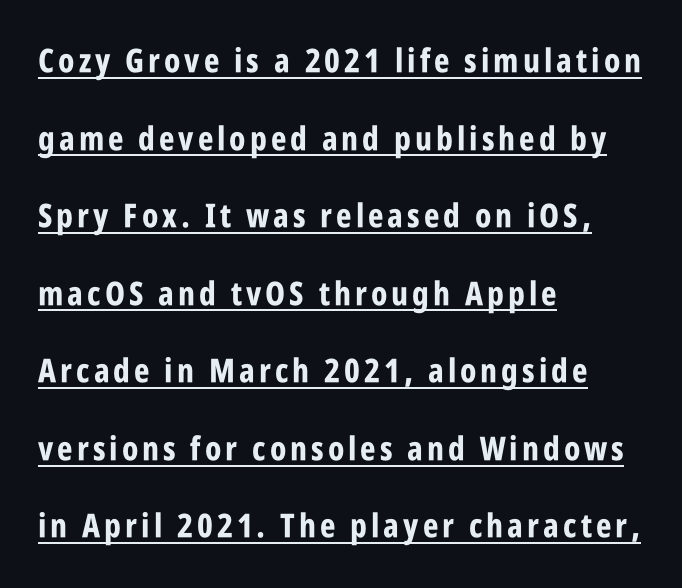
{"serif": "no", "italic": "no", "bold": "yes", "weight": "bold", "width": "condensed", "stroke_contrast": "low", "x_height": "large", "monospaced": "no", "underline": "yes", "align": "left", "line_spacing": "loose", "line_spacing_ratio": 2.35, "glyph_px": 33}
